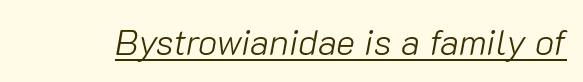
{"italic": "yes", "lean": "right", "slant_degrees": 10, "bold": "no", "weight": "light", "width": "normal", "stroke_contrast": "low", "x_height": "medium", "monospaced": "no", "underline": "yes", "letter_spacing": "normal", "letter_spacing_em": 0.0, "glyph_px": 36}
